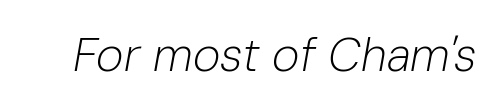
Looks like regular typesetting: each glyph gets only the width it needs. Stroke mass is kept to a normal reading level or below. The whole block is typeset with a tilt. Students, note that the glyphs here touch the page at normal intervals. A clean baseline with only descenders dipping below it.
